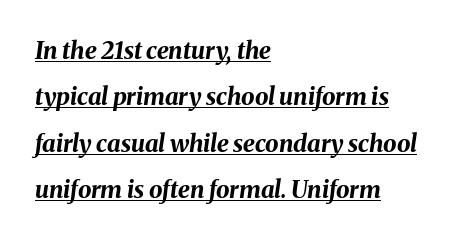
The leading is generous, giving the passage an open texture. A typesetter would call this zero additional tracking. A typographer would call this underscored text. Left-aligned paragraph, ragged on the right. Looking at the ascenders, they clearly lean. Typesetter's note: full bold, strokes at maximum text heaviness.
